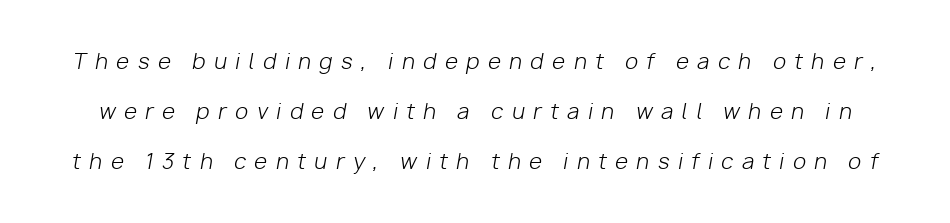
Q: Is the text bold? A: No.
Q: Is the text italic (slanted)? A: Yes, it leans right by about 10 degrees.
Q: Is the text underlined? A: No.
Q: Is the spacing between letters normal or unusually wide? A: Unusually wide.
Q: Is the spacing between lines tight, normal or loose? A: Loose.
